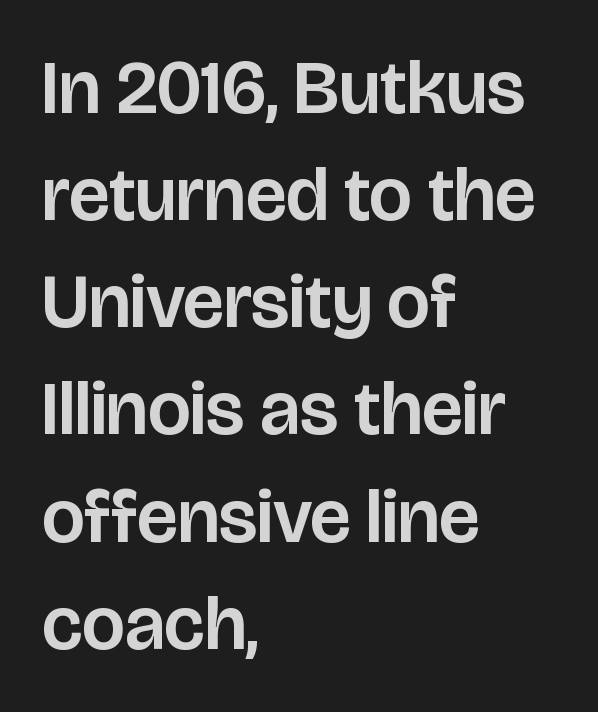
Q: Is the text italic (slanted)? A: No, it is upright.
Q: Is the typeface a serif or a sans-serif typeface? A: Sans-serif.
Q: Is the text underlined? A: No.
Q: How is the paragraph aligned? A: Left-aligned.
Q: Is the spacing between letters normal or unusually wide? A: Normal.
Q: Is the spacing between lines tight, normal or loose? A: Normal.
Q: Width (condensed, normal, or wide)? A: Normal.
Q: Stroke contrast? A: Low.
Q: x-height? A: Large.
Q: Monospaced? A: No.
